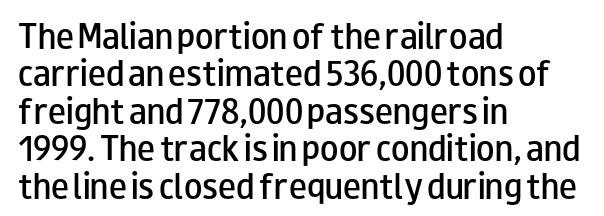
Unlike italic type, these characters show no tilt at all. The passage shown is typeset with a sans-serif family. The glyphs are unaccompanied by any horizontal stroke below them. The paragraph has a hard left edge and a soft right edge.
